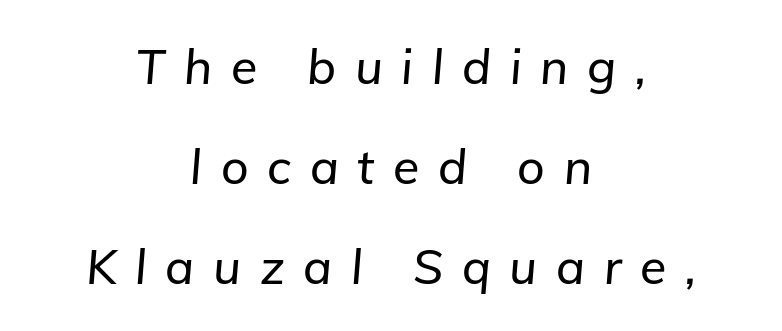
The image shows 48 px text type, italic (leaning right); set centered, loose line spacing (2.08x), unusually wide letter spacing (+0.39 em), not underlined; low stroke contrast and a medium x-height.
